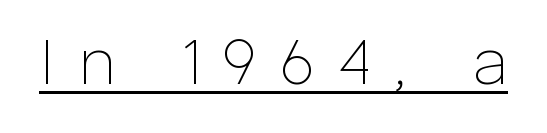
The image shows 66 px thin sans-serif type, upright; set unusually wide letter spacing (+0.36 em), underlined; low stroke contrast and a medium x-height.
